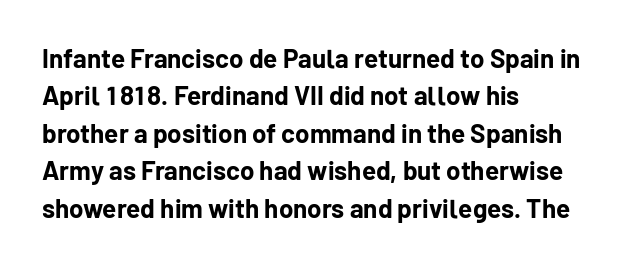
Q: Is the text bold? A: Yes.
Q: Is the text italic (slanted)? A: No, it is upright.
Q: Is the text underlined? A: No.
Q: How is the paragraph aligned? A: Left-aligned.
Q: Is the spacing between letters normal or unusually wide? A: Normal.
Q: Is the spacing between lines tight, normal or loose? A: Normal.
